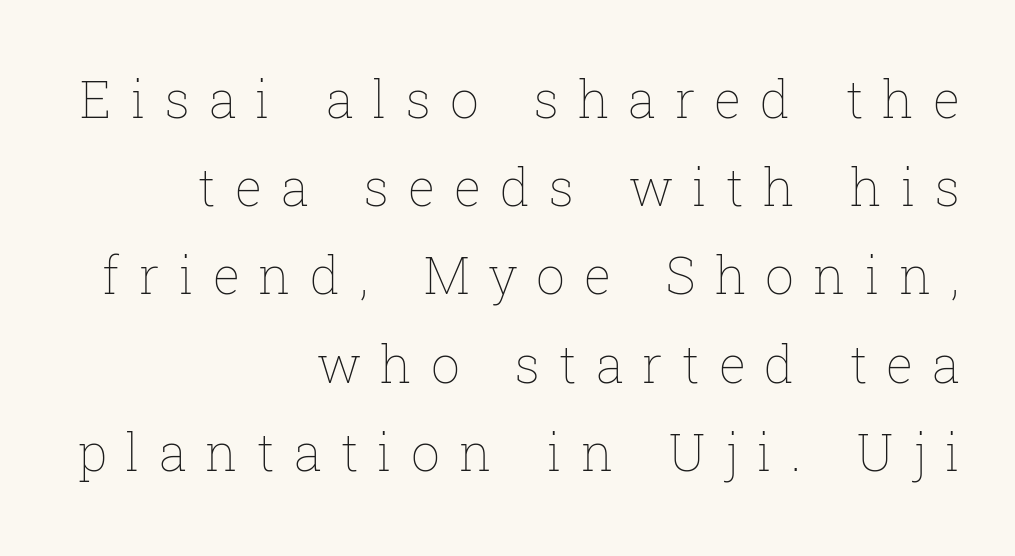
Q: Is the text bold? A: No.
Q: Is the text italic (slanted)? A: No, it is upright.
Q: Is the text underlined? A: No.
Q: How is the paragraph aligned? A: Right-aligned.
Q: Is the spacing between letters normal or unusually wide? A: Unusually wide.
Q: Width (condensed, normal, or wide)? A: Normal.
Q: Stroke contrast? A: Low.
Q: x-height? A: Medium.
Q: Monospaced? A: No.
